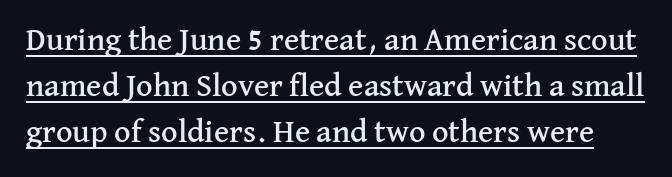
{"serif": "yes", "italic": "no", "width": "normal", "stroke_contrast": "medium", "x_height": "medium", "monospaced": "no", "underline": "yes", "line_spacing": "normal", "line_spacing_ratio": 1.44, "letter_spacing": "normal", "letter_spacing_em": 0.0, "glyph_px": 32}
